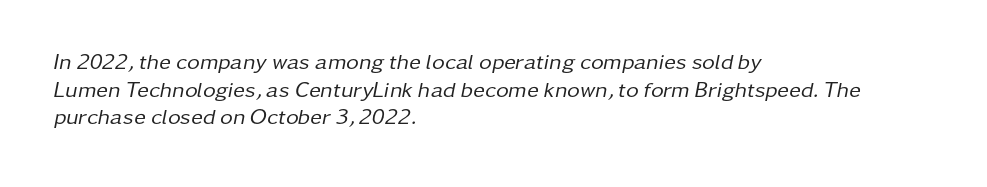
A classic flush-left, rag-right setting is used for this passage. Is the type slanted? Yes — the strokes lean at a clear angle. Baseline-to-baseline distance is the conventional proportion of letter height. This sample uses plain, unmodified letter spacing. The space beneath each line is pristine and unruled.
